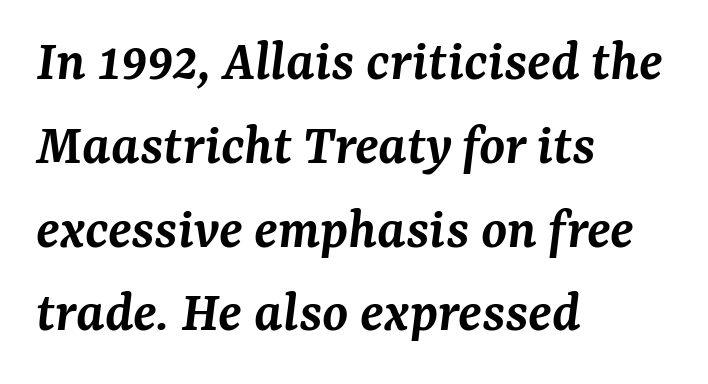
In terms of letterspacing, this is plain default setting. Varying glyph widths throughout — classic text-font behaviour. The font's italic variant was chosen for this text. Whoever set this chose a conventional vertical rhythm. Weight check: semibold — heavier than regular, not quite bold.
